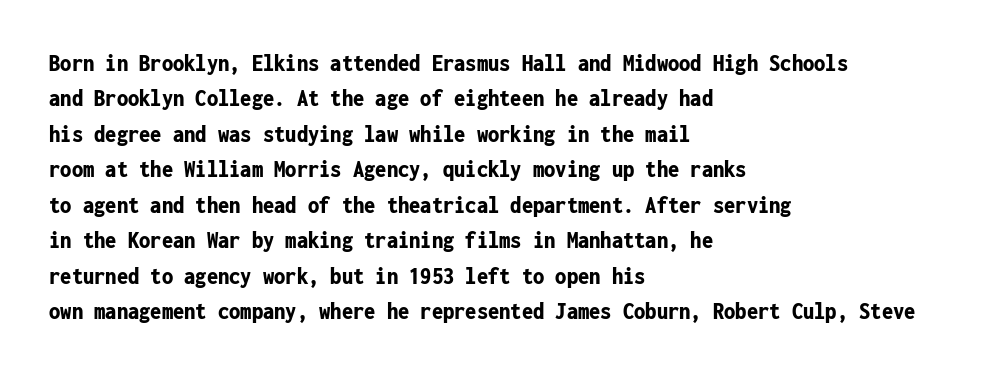
The strokes are fattened all the way to bold. Does the copy run flush right? No — it runs flush left. The face used here is rendered with its standard letterfit. Does the leading feel generous? No, just average. The typography opts for an upright posture over an oblique one.
